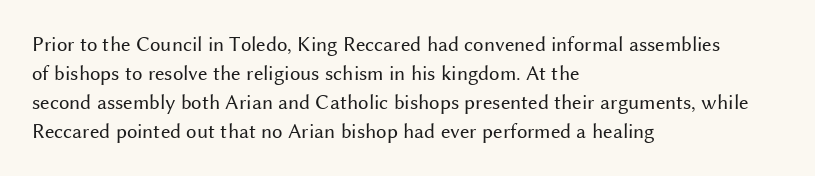
The image shows 21 px text type, upright; set left-aligned, normal line spacing (1.38x), normal letter spacing, not underlined.
